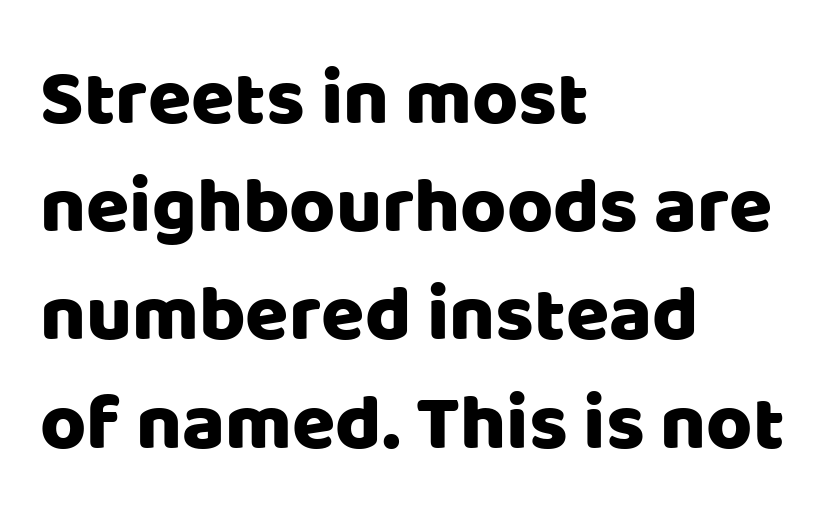
The image shows 79 px sans-serif type, upright; set left-aligned, normal line spacing (1.37x), normal letter spacing, not underlined; low stroke contrast and a large x-height.
